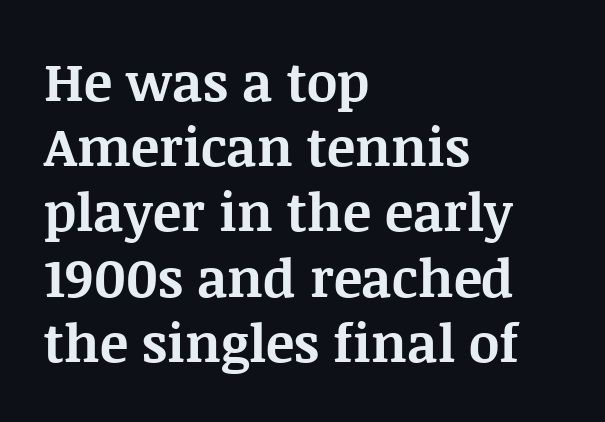
Glyph-to-glyph distance matches everyday printed text. Letterform terminals end in serifs throughout the passage. Does the lettering tilt? It doesn't — this is upright. The text block is weighted toward the left margin, trailing off unevenly rightward. The string is rendered with underlining switched off.
